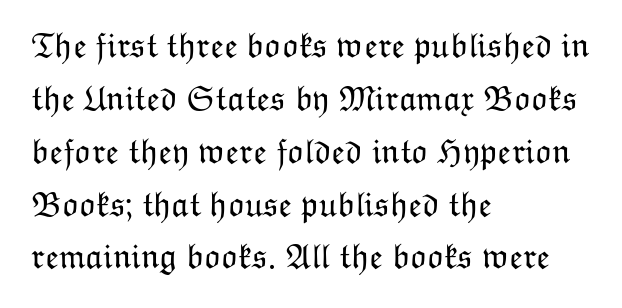
The image shows 35 px light type, upright; set left-aligned, normal line spacing (1.51x), normal letter spacing, not underlined; low stroke contrast and a medium x-height.
